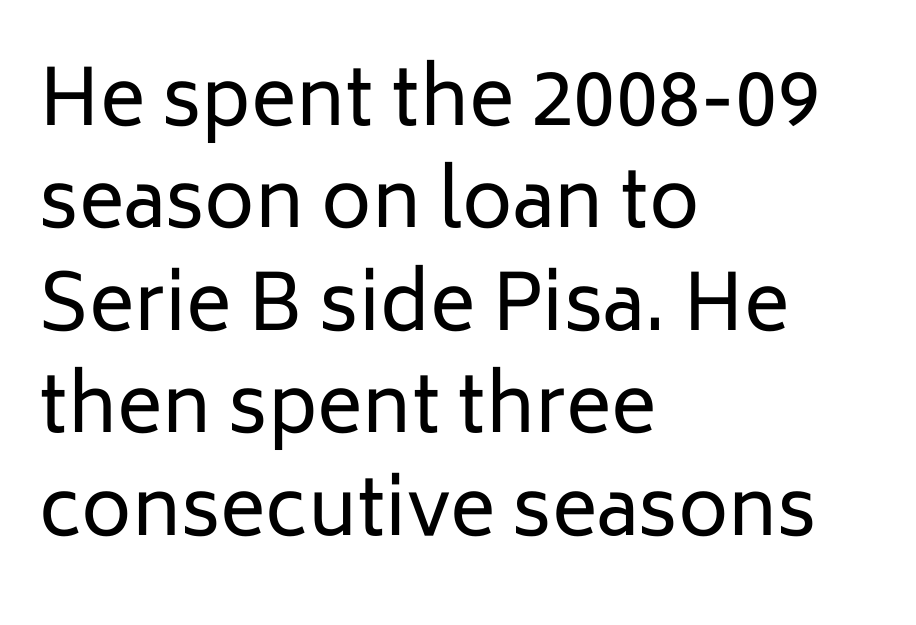
The image shows 77 px regular-weight sans-serif type, upright; set left-aligned, normal line spacing (1.33x), normal letter spacing, not underlined; low stroke contrast and a medium x-height.
